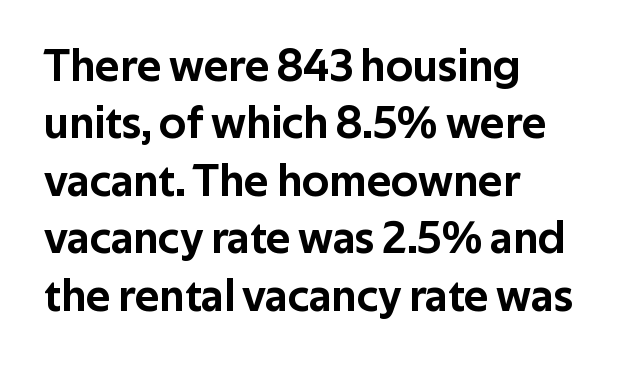
{"serif": "no", "italic": "no", "width": "normal", "stroke_contrast": "low", "x_height": "medium", "monospaced": "no", "underline": "no", "align": "left", "line_spacing": "normal", "line_spacing_ratio": 1.25, "letter_spacing": "normal", "letter_spacing_em": 0.0, "glyph_px": 46}
